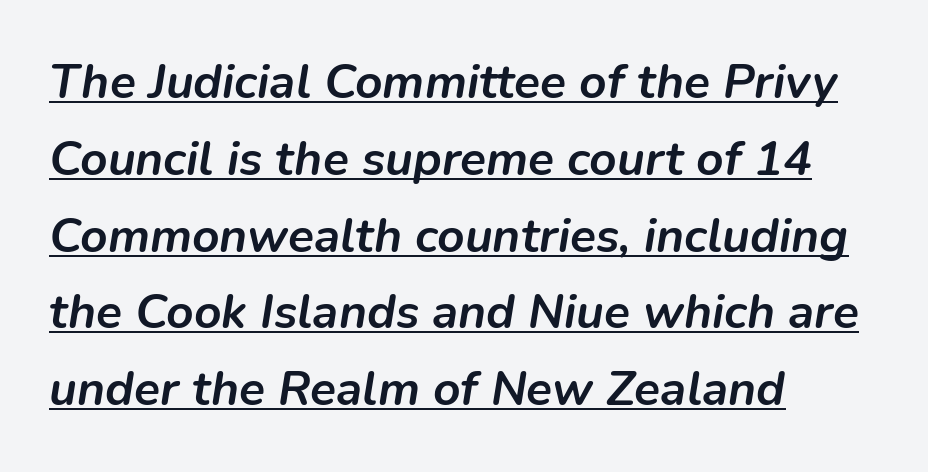
{"italic": "yes", "lean": "right", "slant_degrees": 9, "bold": "yes", "weight": "semibold", "width": "normal", "stroke_contrast": "low", "x_height": "medium", "monospaced": "no", "underline": "yes", "align": "left", "line_spacing": "normal", "line_spacing_ratio": 1.6, "letter_spacing": "normal", "letter_spacing_em": 0.0, "glyph_px": 48}
